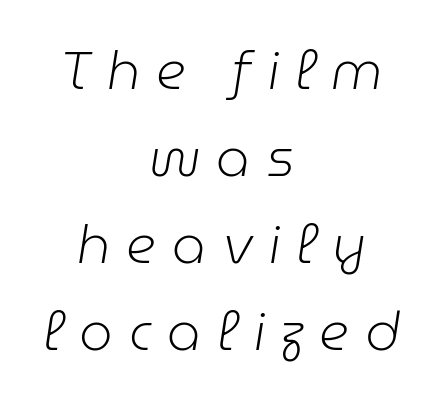
Q: Is the text bold? A: No.
Q: Is the text italic (slanted)? A: Yes, it leans right by about 9 degrees.
Q: Is the text underlined? A: No.
Q: How is the paragraph aligned? A: Centered.
Q: Is the spacing between letters normal or unusually wide? A: Unusually wide.
Q: Is the spacing between lines tight, normal or loose? A: Normal.
Q: Width (condensed, normal, or wide)? A: Normal.
Q: Stroke contrast? A: Low.
Q: x-height? A: Medium.
Q: Monospaced? A: No.
